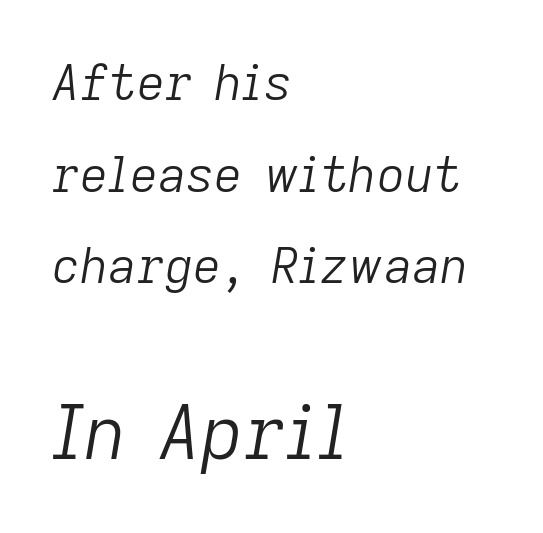
{"italic": "yes", "lean": "right", "slant_degrees": 9, "bold": "no", "weight": "light", "width": "normal", "stroke_contrast": "low", "x_height": "medium", "monospaced": "no", "underline": "no", "align": "left", "line_spacing_ratio": 1.87, "letter_spacing": "normal", "letter_spacing_em": 0.0, "larger_block": "second", "size_ratio": 1.51, "glyph_px": 74}
